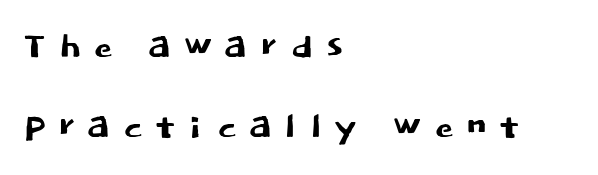
{"serif": "no", "italic": "no", "width": "normal", "stroke_contrast": "low", "x_height": "large", "monospaced": "no", "underline": "no", "align": "left", "line_spacing": "normal", "line_spacing_ratio": 1.66, "letter_spacing": "wide", "letter_spacing_em": 0.23, "glyph_px": 48}
